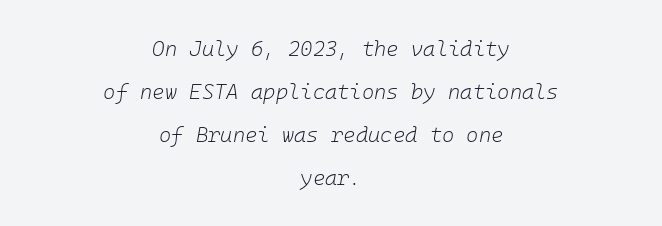
A clean baseline with only descenders dipping below it. Weight class: somewhere from thin through regular. The compositor balanced each line on the midline. Style check: oblique. The passage shown stacks its lines with a broad gap. Here the glyphs are tracked normally, forming tight word shapes.
